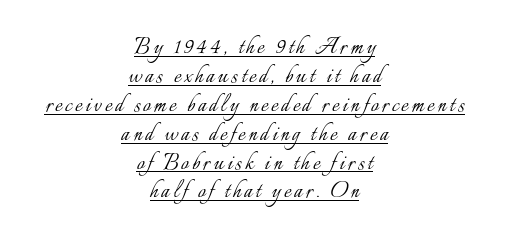
{"bold": "no", "underline": "yes", "align": "center", "line_spacing": "tight", "line_spacing_ratio": 1.07, "glyph_px": 27}
